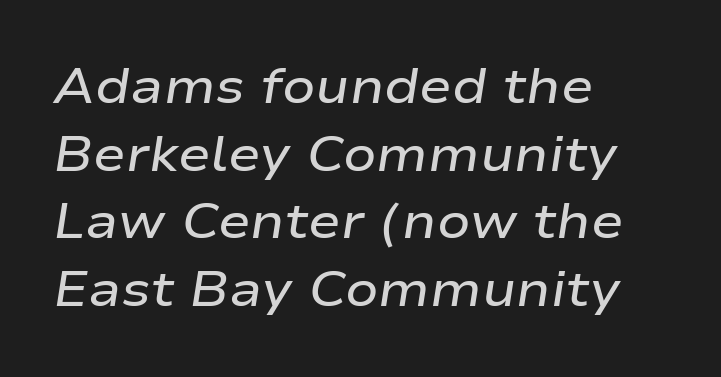
Observe the ordinary spacing: letters are neighbours, not strangers. Notice the strokes are somewhat thickened but not fully heavy: this is a semibold. Clear beneath every line of the passage. One-word summary of the alignment: left.
